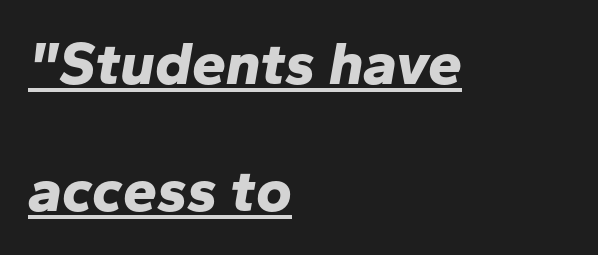
Q: Is the text bold? A: Yes.
Q: Is the text italic (slanted)? A: Yes, it leans right by about 10 degrees.
Q: Is the text underlined? A: Yes.
Q: How is the paragraph aligned? A: Left-aligned.
Q: Is the spacing between letters normal or unusually wide? A: Normal.
Q: Is the spacing between lines tight, normal or loose? A: Loose.
Q: Width (condensed, normal, or wide)? A: Normal.
Q: Stroke contrast? A: Low.
Q: x-height? A: Medium.
Q: Monospaced? A: No.
